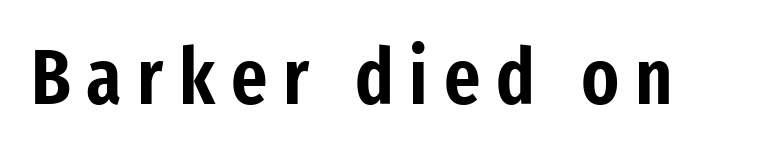
The image shows 78 px condensed sans-serif type, upright; set unusually wide letter spacing (+0.2 em), not underlined; low stroke contrast and a medium x-height.
